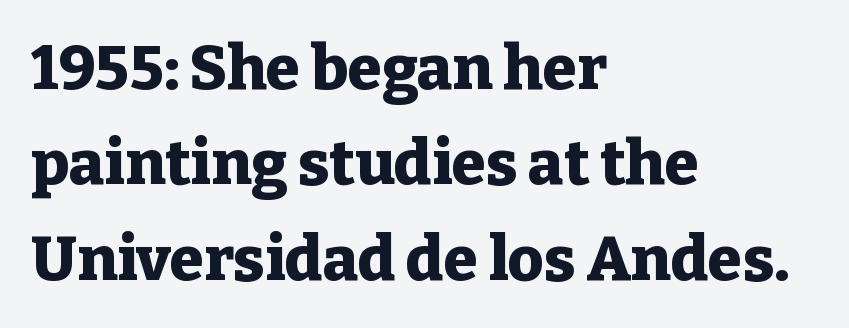
The image shows 62 px heavy serif type, upright; set left-aligned, normal line spacing (1.54x), normal letter spacing, not underlined; low stroke contrast and a medium x-height.
